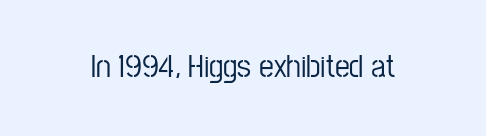
Q: Is the text italic (slanted)? A: No, it is upright.
Q: Is the typeface a serif or a sans-serif typeface? A: Sans-serif.
Q: Is the text underlined? A: No.
Q: Is the spacing between letters normal or unusually wide? A: Normal.
Q: Width (condensed, normal, or wide)? A: Condensed.
Q: Stroke contrast? A: Low.
Q: x-height? A: Medium.
Q: Monospaced? A: No.
